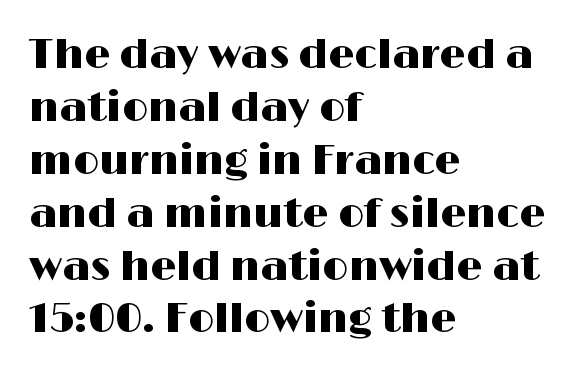
Q: Is the text italic (slanted)? A: No, it is upright.
Q: Is the typeface a serif or a sans-serif typeface? A: Sans-serif.
Q: Is the text underlined? A: No.
Q: How is the paragraph aligned? A: Left-aligned.
Q: Is the spacing between letters normal or unusually wide? A: Normal.
Q: Is the spacing between lines tight, normal or loose? A: Normal.
Q: Width (condensed, normal, or wide)? A: Wide.
Q: Stroke contrast? A: High.
Q: x-height? A: Medium.
Q: Monospaced? A: No.
